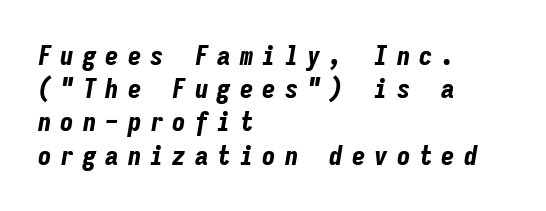
Q: Is the text bold? A: Yes.
Q: Is the text italic (slanted)? A: Yes, it leans right by about 9 degrees.
Q: Is the text underlined? A: No.
Q: How is the paragraph aligned? A: Left-aligned.
Q: Is the spacing between letters normal or unusually wide? A: Unusually wide.
